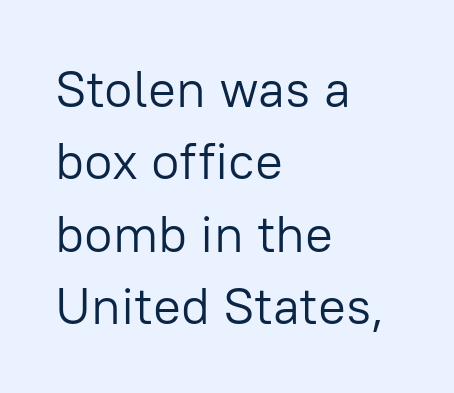
Q: Is the text bold? A: No.
Q: Is the text italic (slanted)? A: No, it is upright.
Q: Is the typeface a serif or a sans-serif typeface? A: Sans-serif.
Q: Is the text underlined? A: No.
Q: How is the paragraph aligned? A: Left-aligned.
Q: Is the spacing between letters normal or unusually wide? A: Normal.
Q: Is the spacing between lines tight, normal or loose? A: Normal.
Q: Width (condensed, normal, or wide)? A: Normal.
Q: Stroke contrast? A: Low.
Q: x-height? A: Medium.
Q: Monospaced? A: No.
